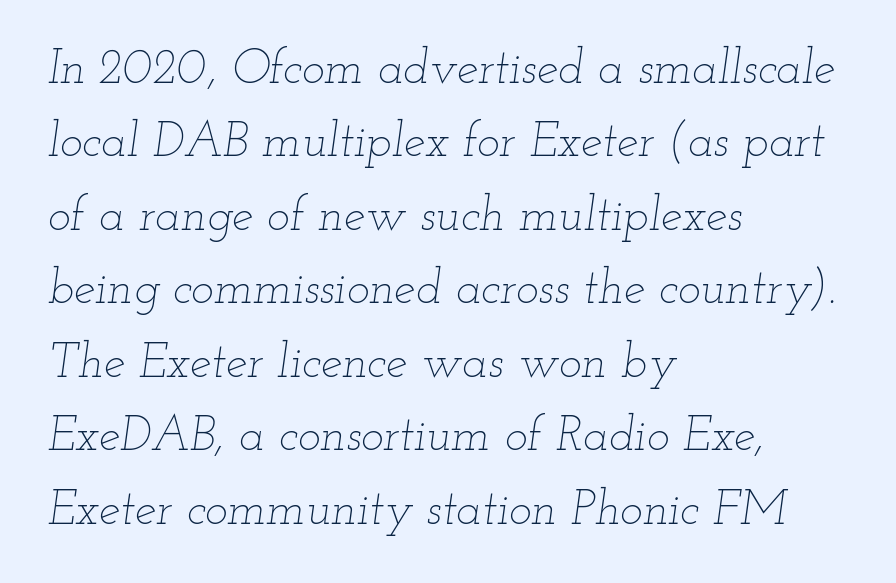
Q: Is the text bold? A: No.
Q: Is the text italic (slanted)? A: Yes, it leans right by about 12 degrees.
Q: Is the text underlined? A: No.
Q: How is the paragraph aligned? A: Left-aligned.
Q: Is the spacing between letters normal or unusually wide? A: Normal.
Q: Is the spacing between lines tight, normal or loose? A: Normal.
Q: Width (condensed, normal, or wide)? A: Wide.
Q: Stroke contrast? A: Low.
Q: x-height? A: Small.
Q: Monospaced? A: No.
